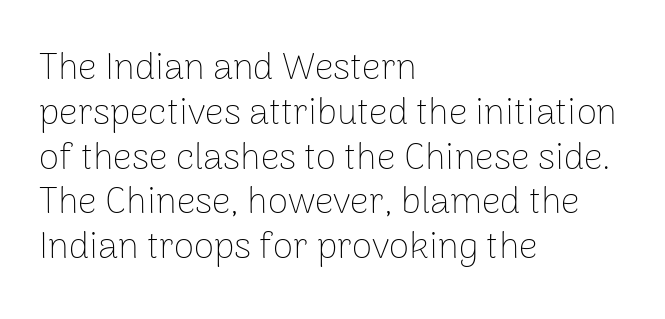
The image shows 37 px thin sans-serif type, upright; set left-aligned, line spacing 1.21x, normal letter spacing, not underlined; low stroke contrast and a medium x-height.
